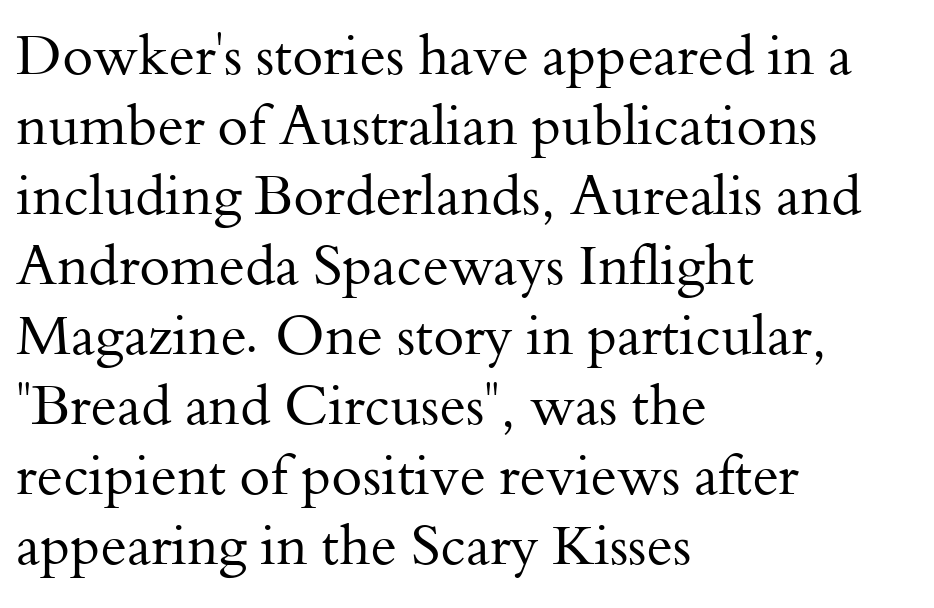
The image shows 56 px regular-weight serif type, upright; set left-aligned, normal line spacing (1.25x), normal letter spacing, not underlined; medium stroke contrast and a small x-height.
